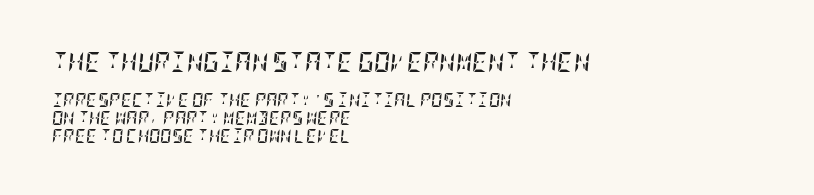
Q: Is the text bold? A: Yes.
Q: Is the text italic (slanted)? A: Yes, it leans right by about 5 degrees.
Q: Is the text underlined? A: No.
Q: How is the paragraph aligned? A: Left-aligned.
Q: Is the spacing between letters normal or unusually wide? A: Normal.
Q: Is the spacing between lines tight, normal or loose? A: Normal.
Q: Which block of text is set in a larger size, the first (top) or the second (bottom)? A: The first (top) one.
